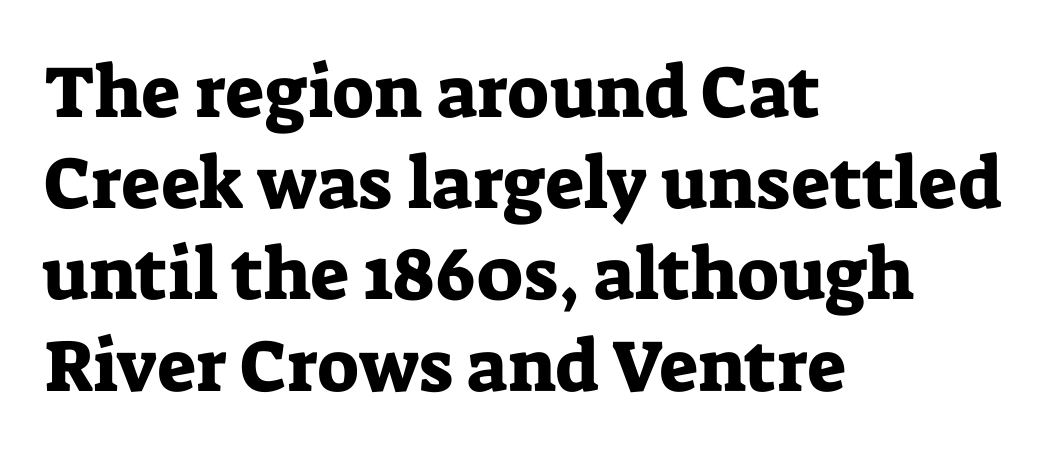
The image shows 73 px serif type, upright; set left-aligned, normal line spacing (1.25x), normal letter spacing, not underlined; low stroke contrast and a medium x-height.
